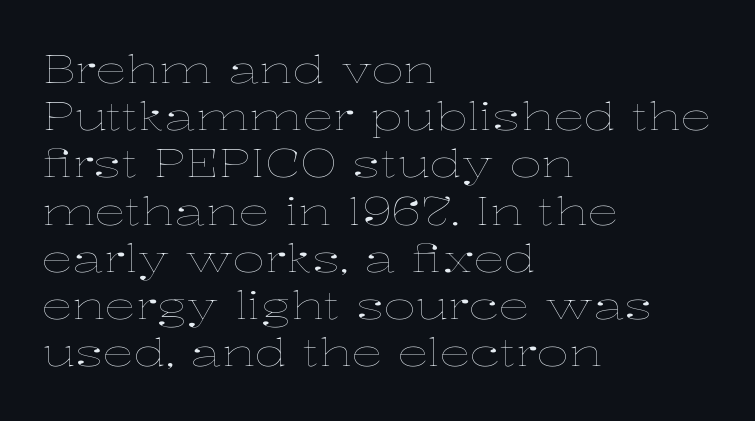
Nobody drew a line under any word here. A typesetter would call this proportional, since set widths differ per character. The letters sit at their default tracking, neither squeezed nor spread. The passage shown is not bold in any degree.
